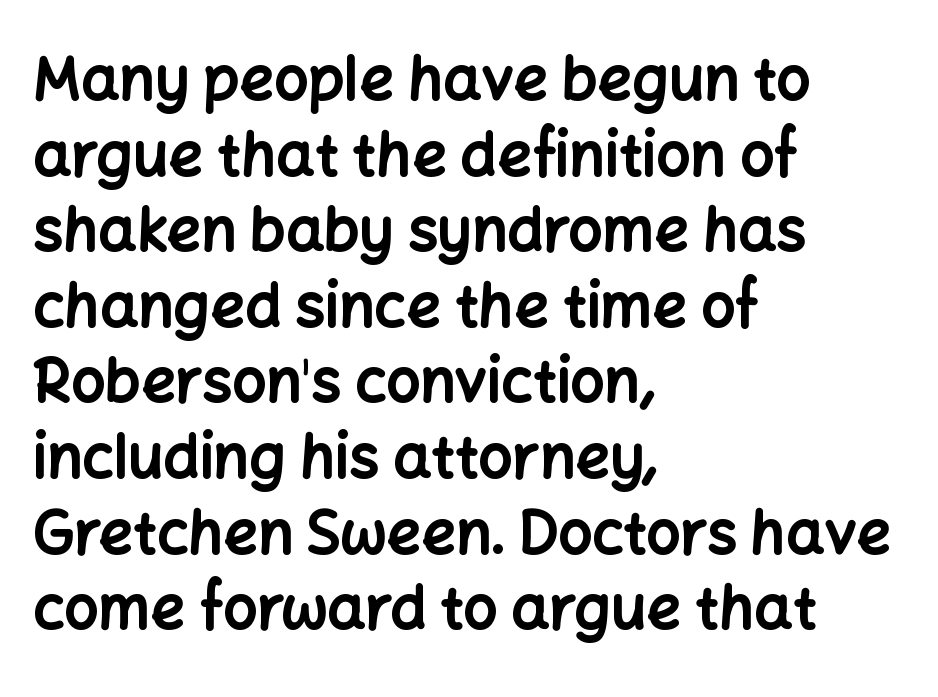
The space directly below the letters is spotless. Notice how descenders clear the ascenders below comfortably — that's standard leading. Caption: standard tracking, unaltered. Thick stems and heavy bowls — unmistakably bold. The face used here is proportionally spaced, like ordinary book or web type.
